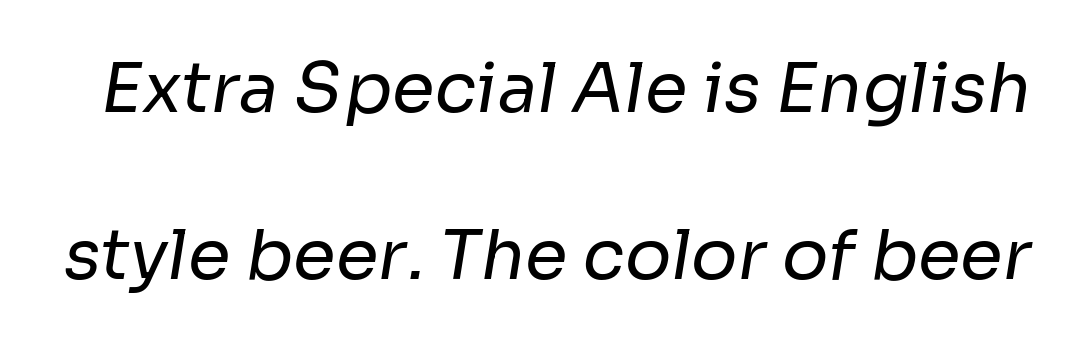
The image shows 69 px regular-weight sans-serif type; set loose line spacing (2.42x), normal letter spacing, not underlined; low stroke contrast and a medium x-height.
